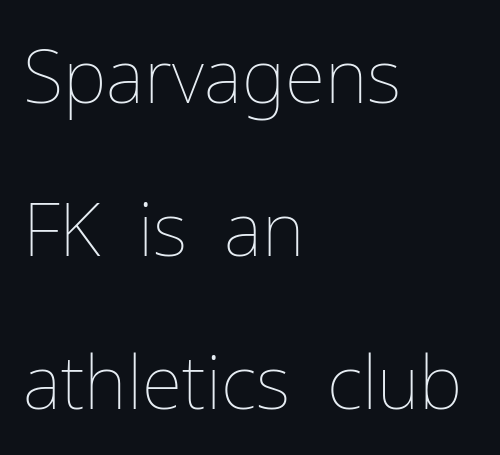
{"italic": "no", "bold": "no", "weight": "thin", "width": "normal", "stroke_contrast": "low", "x_height": "medium", "monospaced": "no", "underline": "no", "align": "left", "line_spacing": "loose", "line_spacing_ratio": 2.07, "letter_spacing": "normal", "letter_spacing_em": 0.0, "glyph_px": 74}
